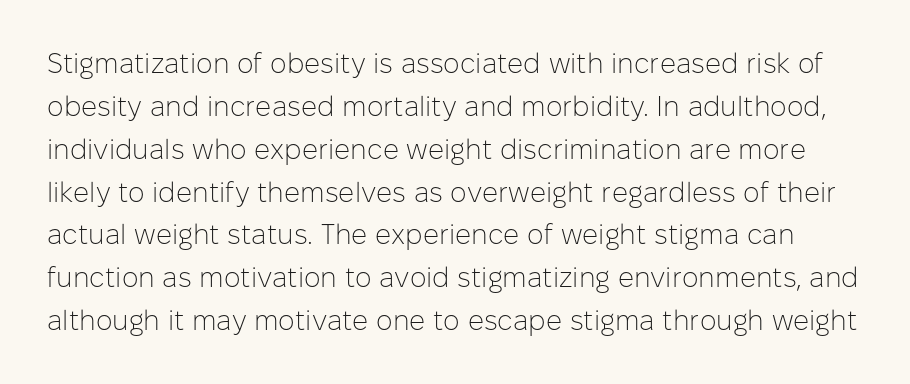
Q: Is the text bold? A: No.
Q: Is the text italic (slanted)? A: No, it is upright.
Q: Is the typeface a serif or a sans-serif typeface? A: Sans-serif.
Q: Is the text underlined? A: No.
Q: Is the spacing between letters normal or unusually wide? A: Normal.
Q: Is the spacing between lines tight, normal or loose? A: Normal.
Q: Width (condensed, normal, or wide)? A: Normal.
Q: Stroke contrast? A: Low.
Q: x-height? A: Medium.
Q: Monospaced? A: No.
